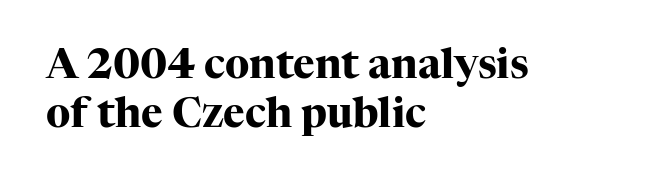
The image shows 41 px heavy serif type, upright; set left-aligned, line spacing 1.2x, normal letter spacing, not underlined; high stroke contrast and a medium x-height.
